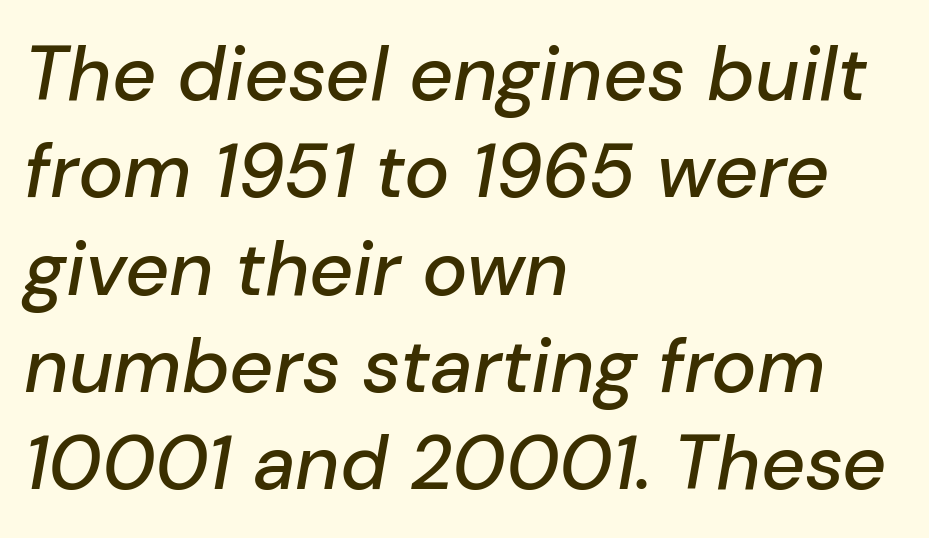
The image shows 76 px text type, italic (leaning right); set left-aligned, normal line spacing (1.28x), normal letter spacing, not underlined; low stroke contrast and a medium x-height.
